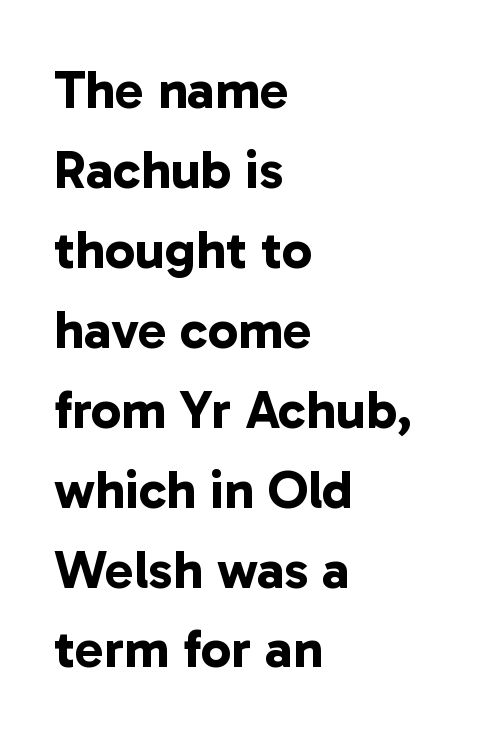
These lines are rendered in a variable-pitch font. Type without underlining. Between one letter and the next there's only the usual sliver of space. I'd call this a sans setting — the letters go barefoot. Notice how descenders clear the ascenders below comfortably — that's standard leading.
